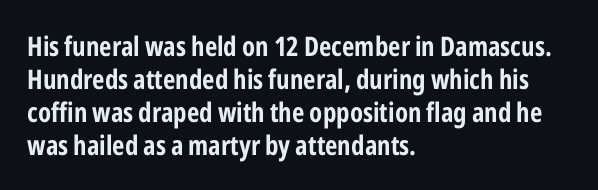
The image shows 27 px text type, upright; set left-aligned, line spacing 1.22x, normal letter spacing, not underlined.
